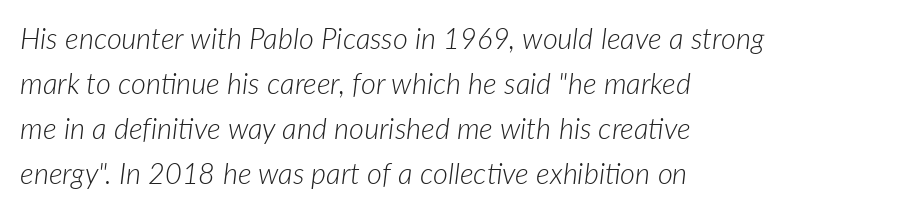
{"italic": "yes", "lean": "right", "slant_degrees": 7, "bold": "no", "weight": "light", "width": "normal", "stroke_contrast": "low", "x_height": "medium", "monospaced": "no", "underline": "no", "align": "left", "line_spacing": "normal", "line_spacing_ratio": 1.55, "letter_spacing": "normal", "letter_spacing_em": 0.0, "glyph_px": 29}
